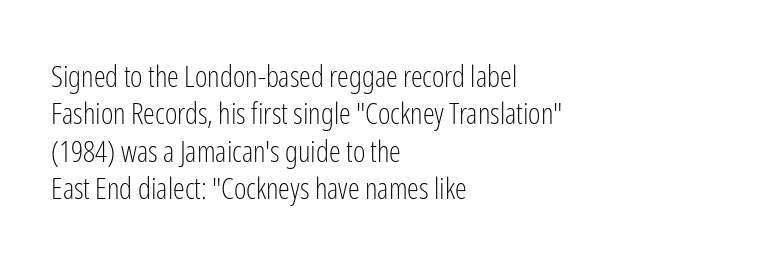
Serif or sans? Sans — the stroke terminals are bare. The type is set solid horizontally, with unmodified tracking. A typesetter would mark this as roman, not italic. Proportional: the letters do not fall into vertical columns.
